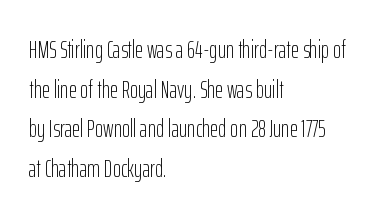
Q: Is the text bold? A: No.
Q: Is the text italic (slanted)? A: No, it is upright.
Q: Is the text underlined? A: No.
Q: How is the paragraph aligned? A: Left-aligned.
Q: Is the spacing between letters normal or unusually wide? A: Normal.
Q: Is the spacing between lines tight, normal or loose? A: Normal.
